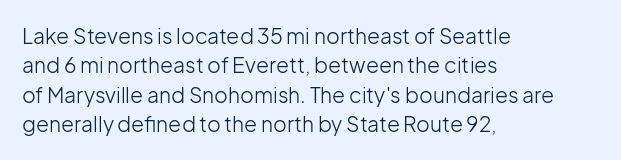
{"italic": "no", "bold": "no", "underline": "no", "align": "left", "line_spacing": "normal", "line_spacing_ratio": 1.4, "letter_spacing": "normal", "letter_spacing_em": 0.0, "glyph_px": 21}
